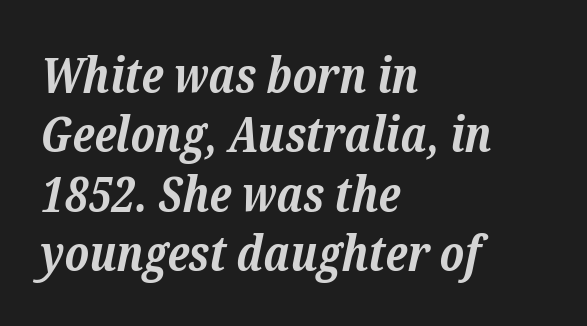
{"serif": "yes", "italic": "yes", "lean": "right", "slant_degrees": 12, "bold": "yes", "weight": "bold", "width": "normal", "stroke_contrast": "low", "x_height": "medium", "monospaced": "no", "underline": "no", "align": "left", "line_spacing_ratio": 1.21, "letter_spacing": "normal", "letter_spacing_em": 0.0, "glyph_px": 49}
